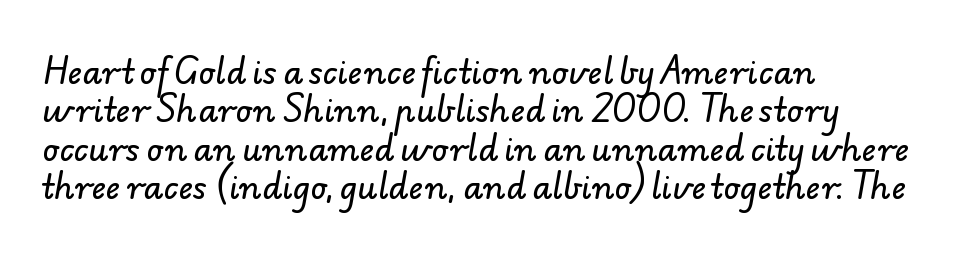
The image shows 32 px sans-serif type; set left-aligned, line spacing 1.2x, normal letter spacing, not underlined; low stroke contrast and a small x-height.
